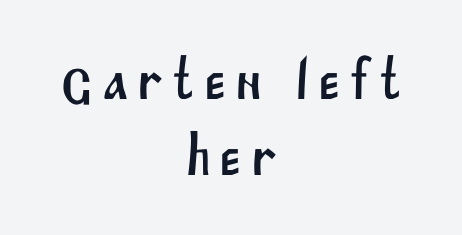
{"serif": "no", "width": "normal", "stroke_contrast": "medium", "x_height": "large", "monospaced": "no", "underline": "no", "align": "center", "line_spacing": "normal", "line_spacing_ratio": 1.31, "glyph_px": 58}
